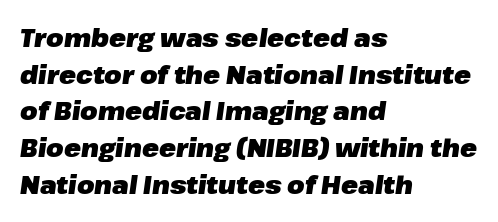
Q: Is the text bold? A: Yes.
Q: Is the text italic (slanted)? A: Yes, it leans right by about 8 degrees.
Q: Is the text underlined? A: No.
Q: How is the paragraph aligned? A: Left-aligned.
Q: Is the spacing between letters normal or unusually wide? A: Normal.
Q: Is the spacing between lines tight, normal or loose? A: Normal.
